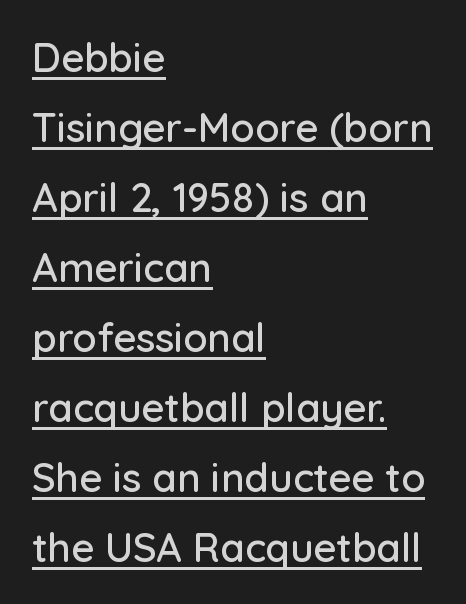
Q: Is the text italic (slanted)? A: No, it is upright.
Q: Is the typeface a serif or a sans-serif typeface? A: Sans-serif.
Q: Is the text underlined? A: Yes.
Q: How is the paragraph aligned? A: Left-aligned.
Q: Is the spacing between letters normal or unusually wide? A: Normal.
Q: Width (condensed, normal, or wide)? A: Normal.
Q: Stroke contrast? A: Low.
Q: x-height? A: Medium.
Q: Monospaced? A: No.
